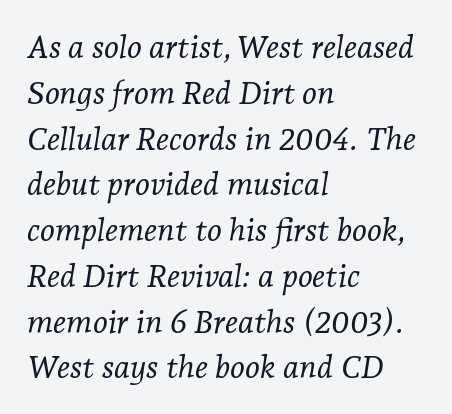
The rows are spaced the way most documents space them. Think of a printed novel: that variable character pitch is what you see here. The rag falls on the right side of this text block. Stems here are at most as thick as an everyday book face.
